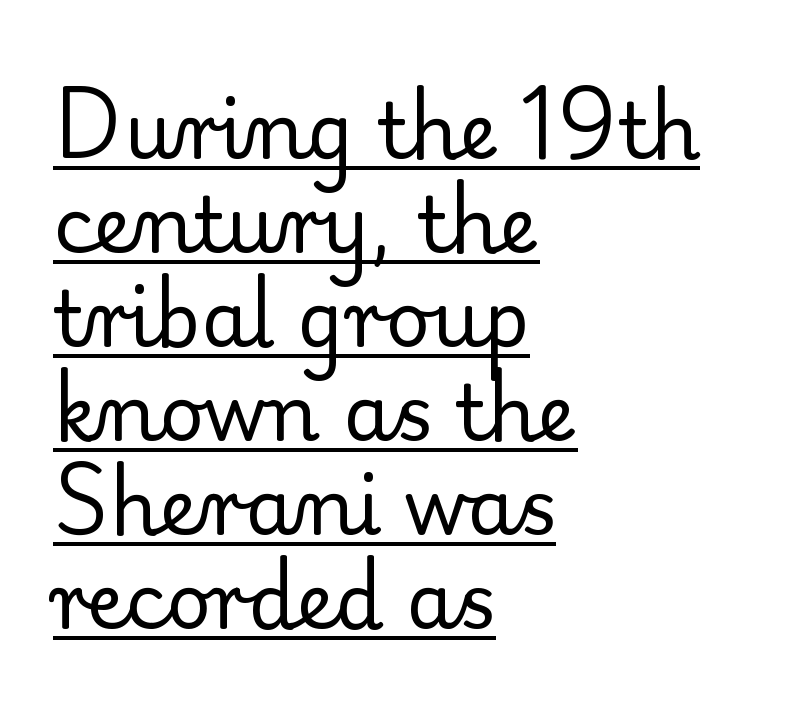
The image shows 77 px regular-weight serif type, upright; set left-aligned, line spacing 1.22x, normal letter spacing, underlined; low stroke contrast and a small x-height.
